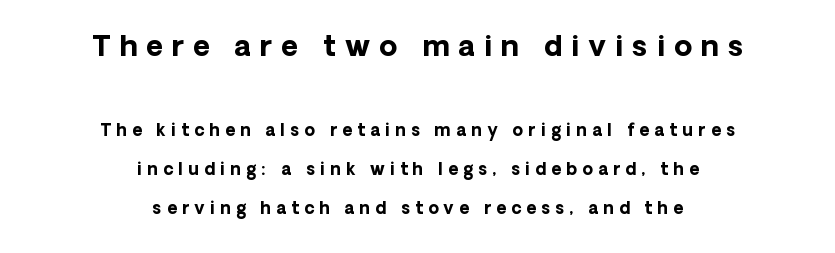
{"serif": "no", "italic": "no", "bold": "yes", "weight": "bold", "width": "normal", "stroke_contrast": "low", "x_height": "medium", "monospaced": "no", "underline": "no", "align": "center", "line_spacing": "loose", "line_spacing_ratio": 2.28, "letter_spacing": "wide", "letter_spacing_em": 0.31, "larger_block": "first", "size_ratio": 1.71, "glyph_px": 29}
